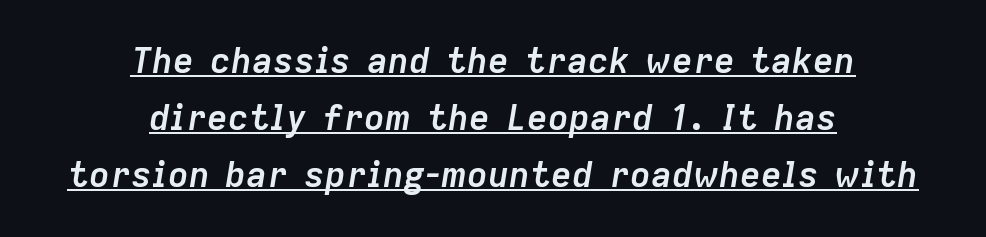
Q: Is the text bold? A: Yes.
Q: Is the text italic (slanted)? A: Yes, it leans right by about 9 degrees.
Q: Is the text underlined? A: Yes.
Q: How is the paragraph aligned? A: Centered.
Q: Is the spacing between letters normal or unusually wide? A: Normal.
Q: Is the spacing between lines tight, normal or loose? A: Normal.
Q: Width (condensed, normal, or wide)? A: Normal.
Q: Stroke contrast? A: Low.
Q: x-height? A: Medium.
Q: Monospaced? A: No.
